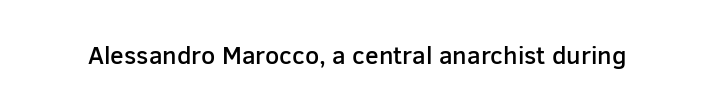
The image shows 25 px text type, upright; set normal letter spacing, not underlined.
